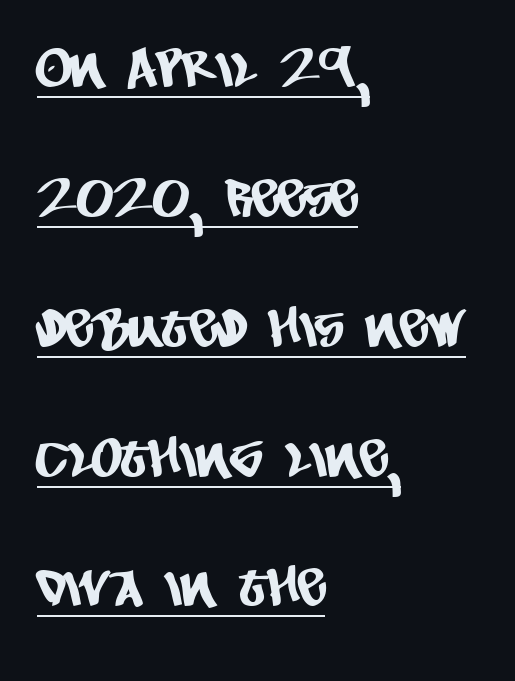
Q: Is the typeface a serif or a sans-serif typeface? A: Sans-serif.
Q: Is the text underlined? A: Yes.
Q: How is the paragraph aligned? A: Left-aligned.
Q: Is the spacing between letters normal or unusually wide? A: Normal.
Q: Is the spacing between lines tight, normal or loose? A: Loose.
Q: Width (condensed, normal, or wide)? A: Condensed.
Q: Stroke contrast? A: Low.
Q: x-height? A: Large.
Q: Monospaced? A: No.
